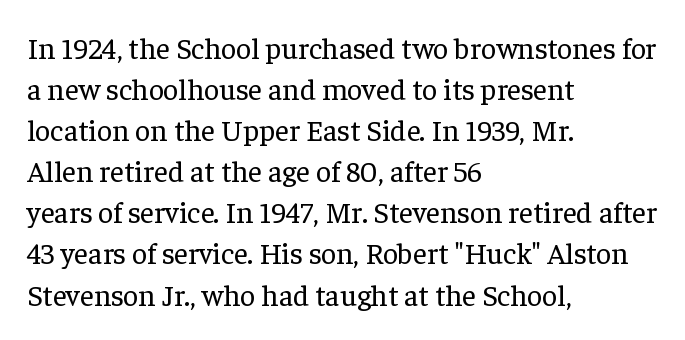
The image shows 30 px regular-weight serif type, upright; set left-aligned, normal line spacing (1.37x), normal letter spacing, not underlined; low stroke contrast and a medium x-height.
